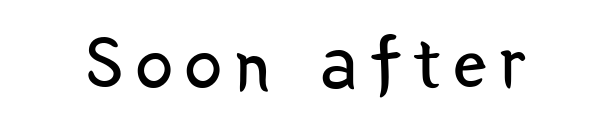
This sample uses an upright cut, with every glyph sitting square on the baseline. The face used here is proportionally spaced, like ordinary book or web type. The typeface has the unassuming heft of standard copy or less. Quick note: underline off. Font category for this specimen: sans-serif.
